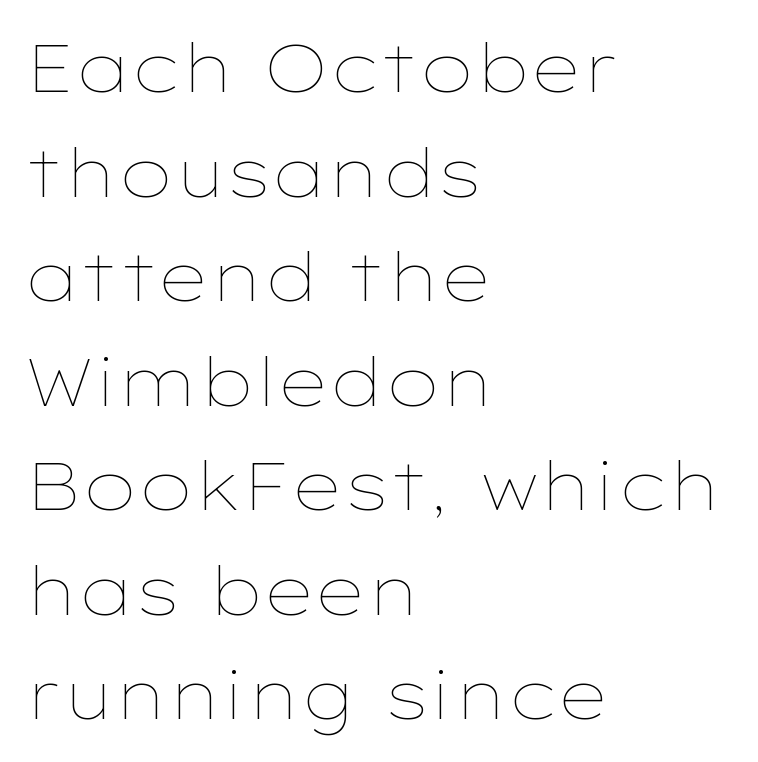
The image shows 67 px thin, wide type, upright; set left-aligned, normal line spacing (1.56x), normal letter spacing, not underlined; low stroke contrast and a medium x-height.
